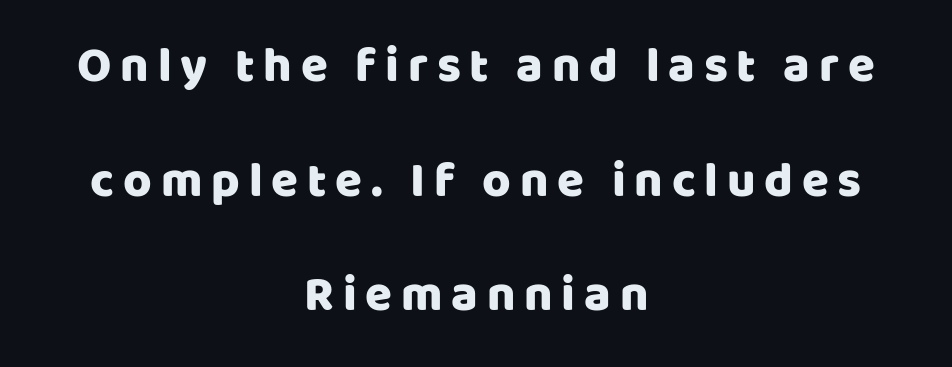
{"serif": "no", "italic": "no", "width": "normal", "stroke_contrast": "low", "x_height": "large", "monospaced": "no", "underline": "no", "align": "center", "line_spacing": "loose", "line_spacing_ratio": 2.34, "glyph_px": 49}
